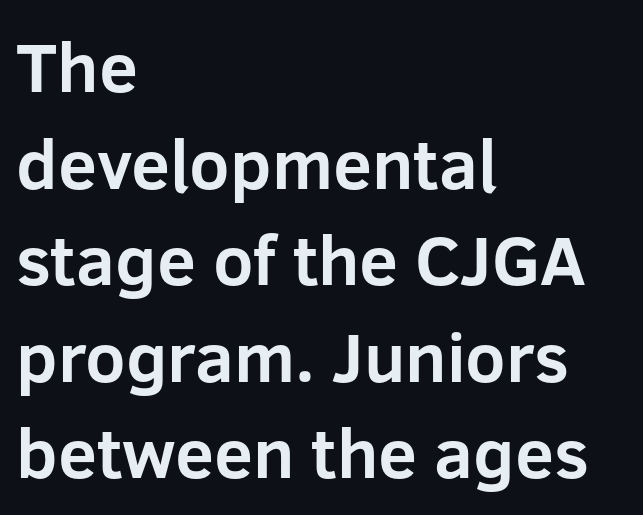
{"serif": "no", "italic": "no", "bold": "yes", "weight": "bold", "width": "normal", "stroke_contrast": "low", "x_height": "medium", "monospaced": "no", "underline": "no", "align": "left", "line_spacing": "normal", "line_spacing_ratio": 1.38, "letter_spacing": "normal", "letter_spacing_em": 0.0, "glyph_px": 70}
